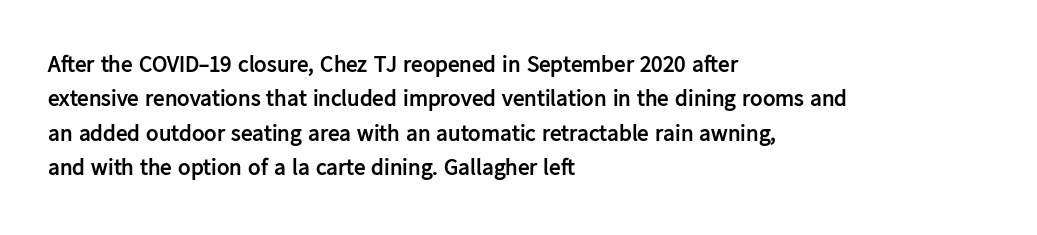
{"italic": "no", "bold": "yes", "underline": "no", "align": "left", "line_spacing": "normal", "line_spacing_ratio": 1.49, "letter_spacing": "normal", "letter_spacing_em": 0.0, "glyph_px": 23}
